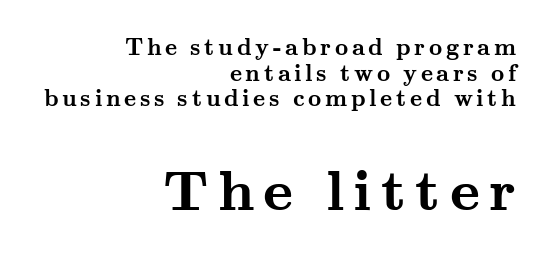
Q: Is the text bold? A: Yes.
Q: Is the text italic (slanted)? A: No, it is upright.
Q: Is the typeface a serif or a sans-serif typeface? A: Serif.
Q: Is the text underlined? A: No.
Q: How is the paragraph aligned? A: Right-aligned.
Q: Is the spacing between lines tight, normal or loose? A: Tight.
Q: Which block of text is set in a larger size, the first (top) or the second (bottom)? A: The second (bottom) one.
Q: Width (condensed, normal, or wide)? A: Wide.
Q: Stroke contrast? A: Medium.
Q: x-height? A: Small.
Q: Monospaced? A: No.
